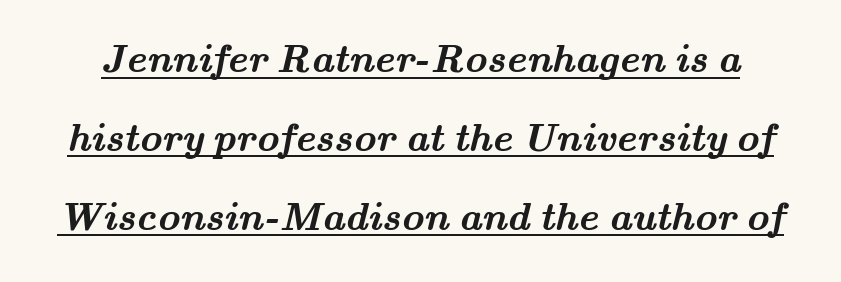
Its strokes are broad and dark, the hallmark of bold type. Nobody touched the tracking dial on this one. Each new line begins a long way beneath the previous one. The passage shown is typeset with a serif family. These lines are rendered in a variable-pitch font. Decoration check: the copy is underlined.
